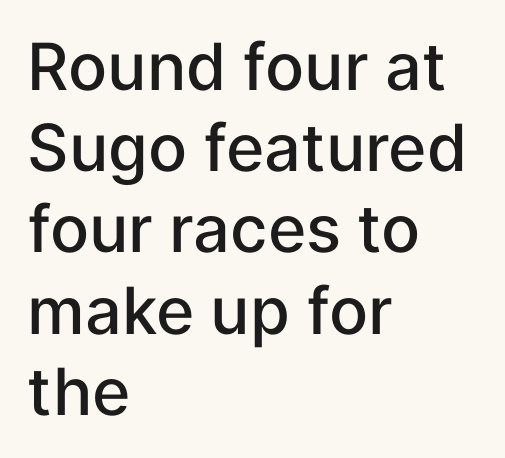
The image shows 65 px semibold sans-serif type, upright; set left-aligned, normal line spacing (1.25x), normal letter spacing, not underlined; low stroke contrast and a medium x-height.
